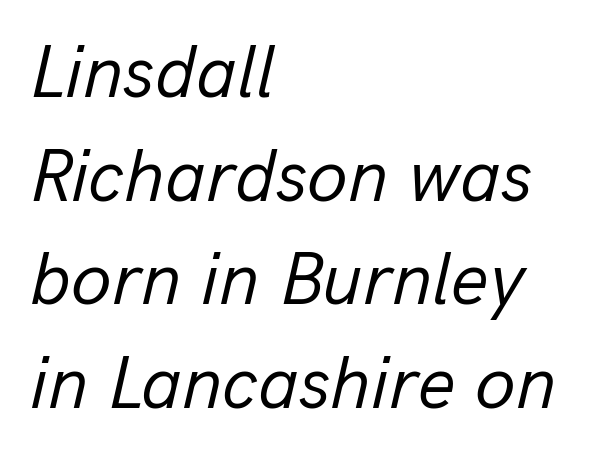
{"italic": "yes", "lean": "right", "slant_degrees": 13, "bold": "no", "weight": "regular", "width": "normal", "stroke_contrast": "low", "x_height": "medium", "monospaced": "no", "underline": "no", "align": "left", "line_spacing": "normal", "line_spacing_ratio": 1.4, "letter_spacing": "normal", "letter_spacing_em": 0.0, "glyph_px": 74}
